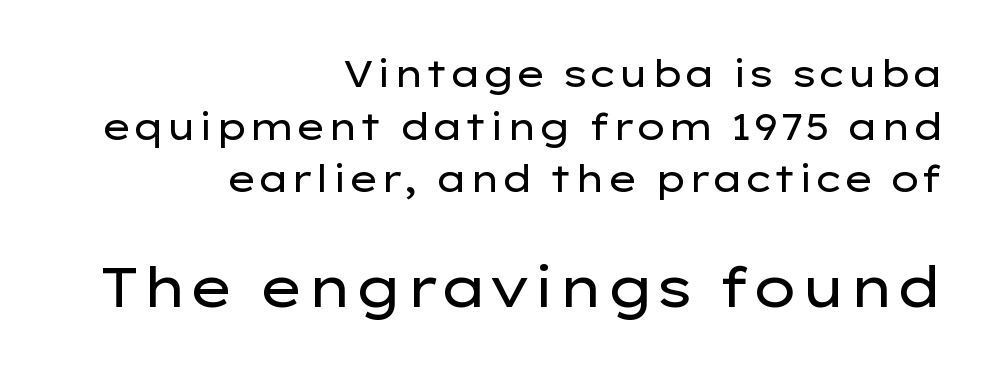
Posture: straight, roman, zero tilt. Leading matches the norm, producing a regular column. Each letter's strokes conclude bluntly, with no projecting serifs. The rendering uses natural spacing where letterforms have individual widths. The lower block of text is set noticeably larger than the block above it. Unbolded letterforms with no extra heft.
